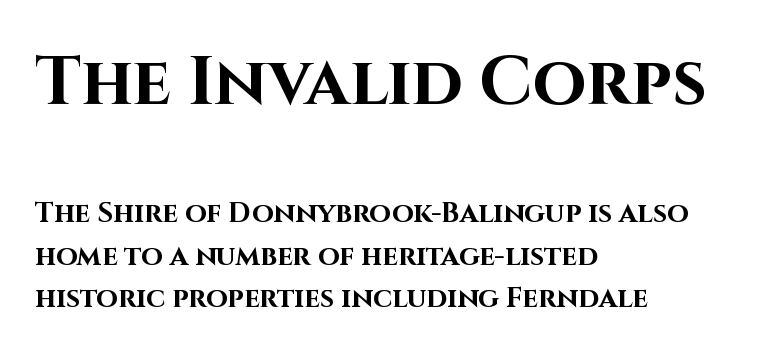
The image shows 69 px bold sans-serif type, upright; set left-aligned, normal line spacing (1.51x), normal letter spacing, not underlined; the first (top) block is 2.46x larger; high stroke contrast and a large x-height.
